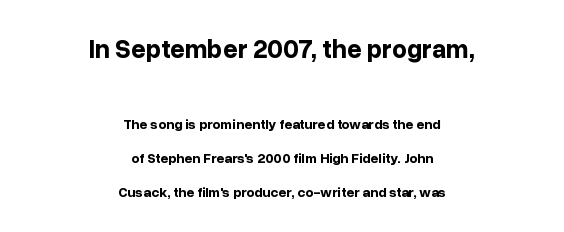
{"italic": "no", "bold": "yes", "underline": "no", "align": "center", "line_spacing": "loose", "line_spacing_ratio": 2.43, "letter_spacing": "normal", "letter_spacing_em": 0.0, "larger_block": "first", "size_ratio": 1.86, "glyph_px": 26}
